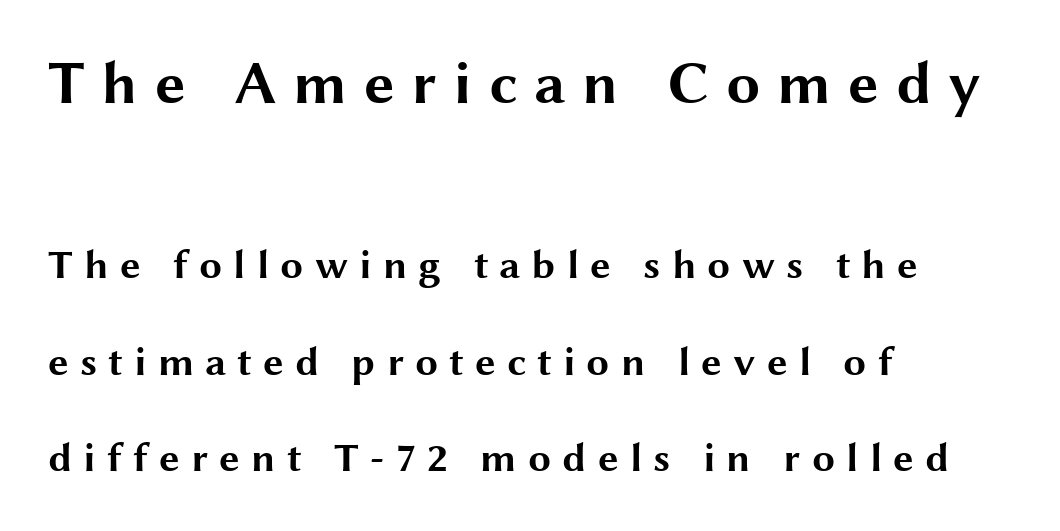
Q: Is the text bold? A: Yes.
Q: Is the text italic (slanted)? A: No, it is upright.
Q: Is the typeface a serif or a sans-serif typeface? A: Sans-serif.
Q: Is the text underlined? A: No.
Q: How is the paragraph aligned? A: Left-aligned.
Q: Is the spacing between letters normal or unusually wide? A: Unusually wide.
Q: Is the spacing between lines tight, normal or loose? A: Loose.
Q: Which block of text is set in a larger size, the first (top) or the second (bottom)? A: The first (top) one.
Q: Width (condensed, normal, or wide)? A: Wide.
Q: Stroke contrast? A: Medium.
Q: x-height? A: Medium.
Q: Monospaced? A: No.
